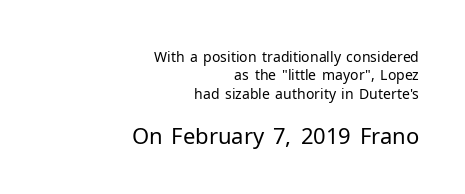
Plain, unruled lines of type. Glyph-to-glyph distance matches everyday printed text. Of the two passages, the one underneath uses the larger point size. The passage shown stacks its lines at a standard gap. Italic: no, the glyphs are upright roman. The text block is weighted toward the right margin, trailing off unevenly leftward.
